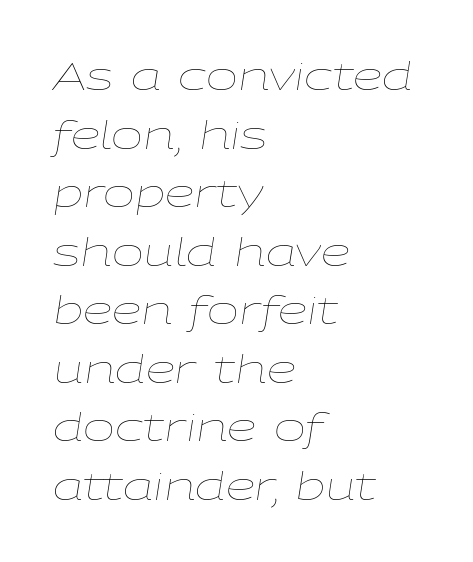
The string is rendered with underlining switched off. The rag falls on the right side of this text block. Each stroke keeps to a modest, everyday thickness or less. The line-height multiplier appears to be the usual default.
